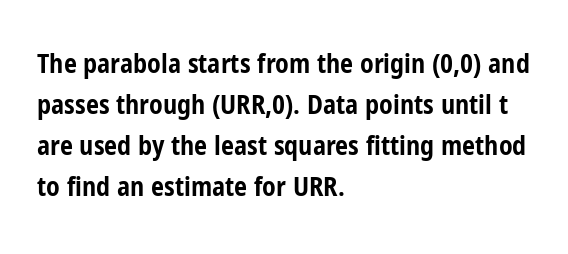
The image shows 26 px bold type, upright; set left-aligned, normal line spacing (1.58x), normal letter spacing, not underlined.
